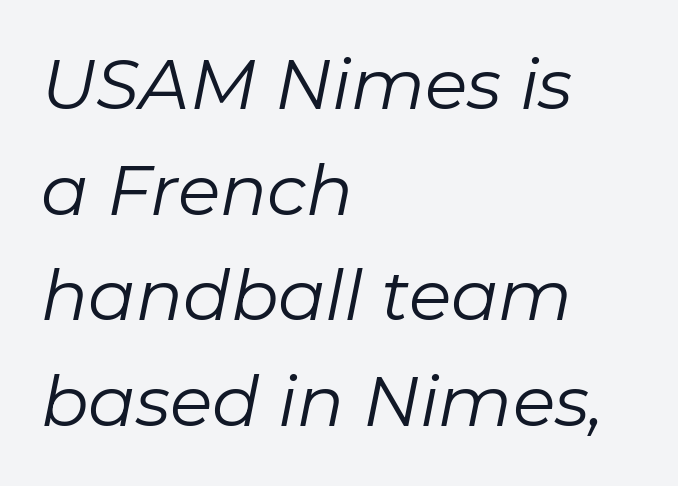
{"italic": "yes", "lean": "right", "slant_degrees": 11, "bold": "no", "weight": "regular", "width": "normal", "stroke_contrast": "low", "x_height": "medium", "monospaced": "no", "underline": "no", "align": "left", "line_spacing": "normal", "line_spacing_ratio": 1.51, "letter_spacing": "normal", "letter_spacing_em": 0.0, "glyph_px": 70}
